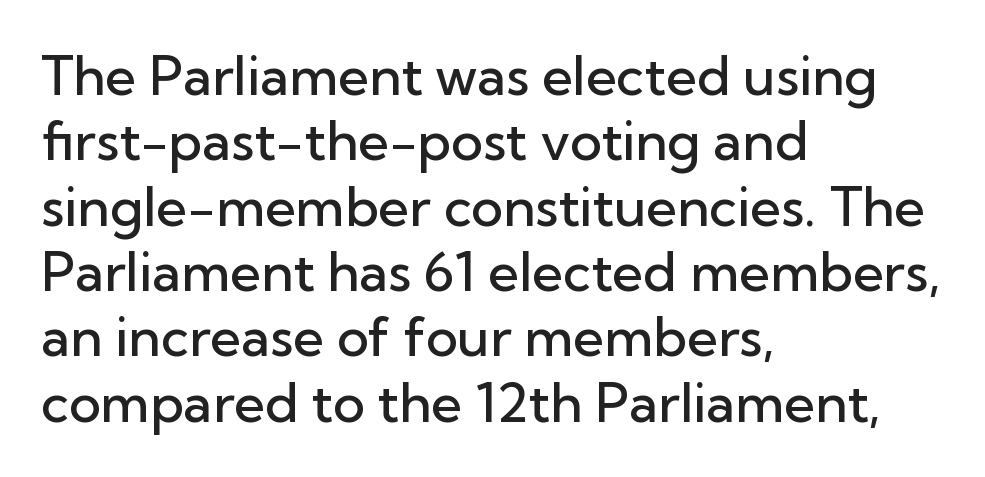
The tracking reads as untouched default to a designer's eye. Every stem runs plumb, perpendicular to the baseline. As a designer I'd log this as weight 600, semibold. Descender tails drop into unmarked territory. Which margin do the lines hug? The left one — the right edge is uneven.
